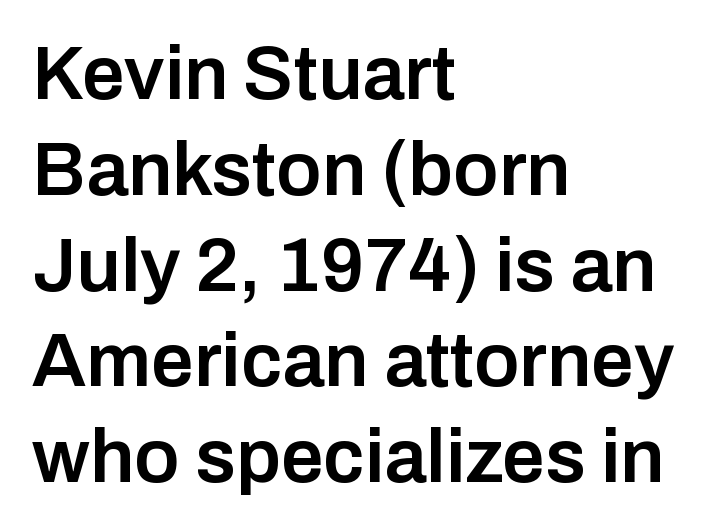
{"serif": "no", "italic": "no", "bold": "semi", "weight": "semibold", "width": "normal", "stroke_contrast": "low", "x_height": "medium", "monospaced": "no", "underline": "no", "align": "left", "line_spacing": "normal", "line_spacing_ratio": 1.26, "letter_spacing": "normal", "letter_spacing_em": 0.0, "glyph_px": 76}
